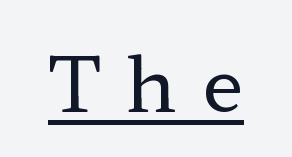
The image shows 76 px regular-weight, wide serif type, upright; set unusually wide letter spacing (+0.34 em), underlined; low stroke contrast and a medium x-height.
